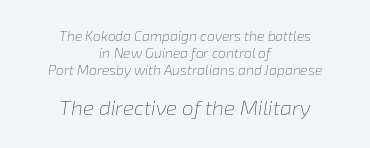
The image shows 21 px text type, italic (leaning right); set centered, line spacing 1.2x, normal letter spacing, not underlined; the second (bottom) block is 1.5x larger.
